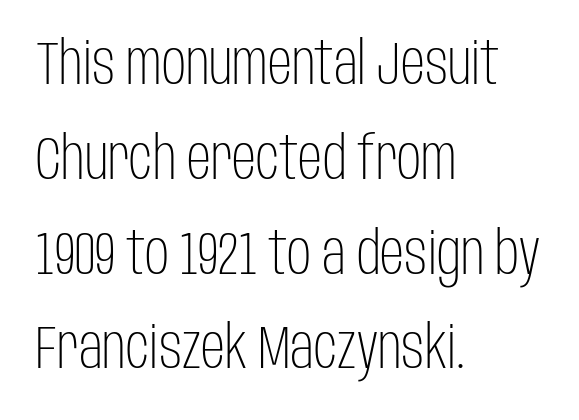
The letters stand upright; this is a roman face. Are there feet on the stems? There aren't — it's a sans. The gap between lines stays unmarked. These lines keep a tight, regular rhythm from letter to letter.
